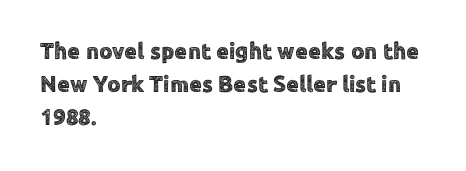
Q: Is the text italic (slanted)? A: No, it is upright.
Q: Is the text underlined? A: No.
Q: How is the paragraph aligned? A: Left-aligned.
Q: Is the spacing between letters normal or unusually wide? A: Normal.
Q: Is the spacing between lines tight, normal or loose? A: Normal.
